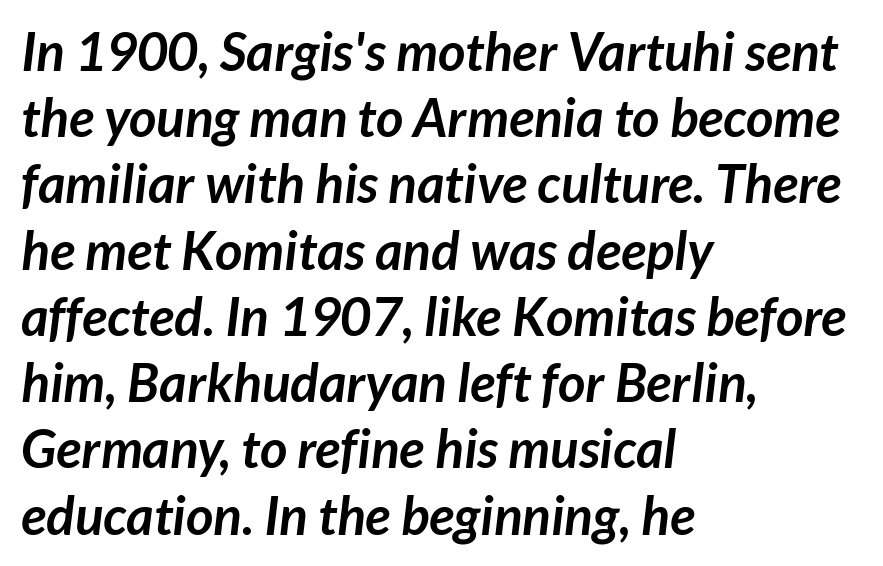
{"serif": "no", "bold": "yes", "weight": "semibold", "width": "normal", "stroke_contrast": "low", "x_height": "medium", "monospaced": "no", "underline": "no", "align": "left", "line_spacing": "normal", "line_spacing_ratio": 1.25, "letter_spacing": "normal", "letter_spacing_em": 0.0, "glyph_px": 53}
